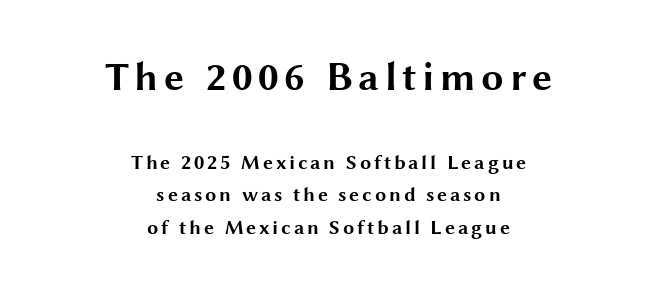
Q: Is the text bold? A: Yes.
Q: Is the text italic (slanted)? A: No, it is upright.
Q: Is the typeface a serif or a sans-serif typeface? A: Sans-serif.
Q: Is the text underlined? A: No.
Q: How is the paragraph aligned? A: Centered.
Q: Is the spacing between lines tight, normal or loose? A: Normal.
Q: Which block of text is set in a larger size, the first (top) or the second (bottom)? A: The first (top) one.
Q: Width (condensed, normal, or wide)? A: Wide.
Q: Stroke contrast? A: Medium.
Q: x-height? A: Medium.
Q: Monospaced? A: No.
